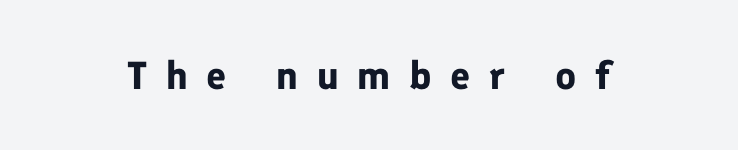
The image shows 39 px bold sans-serif type, upright; set unusually wide letter spacing (+0.48 em), not underlined; low stroke contrast and a medium x-height.
